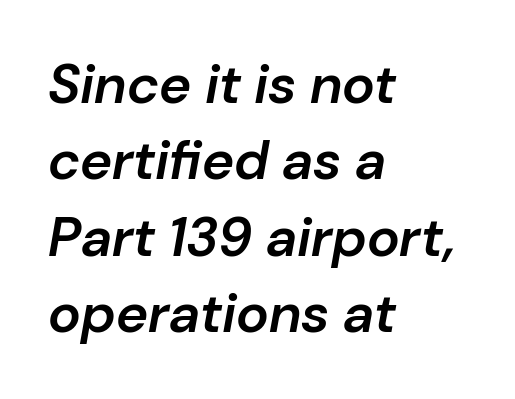
The strip under each line holds only bare page. Firm but not heavy-handed strokes: this text is semibold. Line starts are locked; line ends wander. A typesetter would call this proportional, since set widths differ per character. This is oblique type, the kind used for emphasis or titles. Look at the tracking — it's just the regular setting, nothing added.
